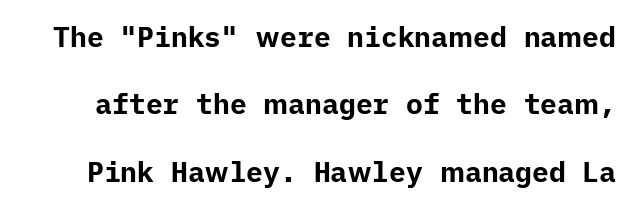
The image shows 28 px bold sans-serif type, upright; set loose line spacing (2.41x), normal letter spacing, not underlined; low stroke contrast and a medium x-height.
